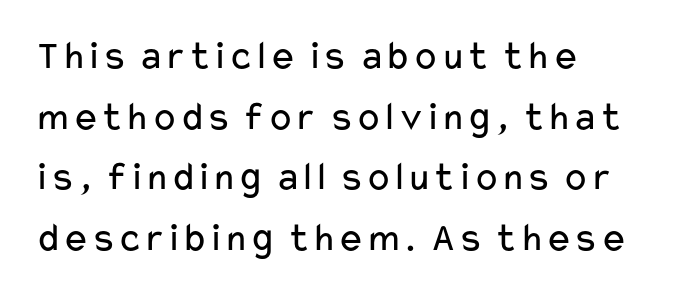
Q: Is the text bold? A: No.
Q: Is the text italic (slanted)? A: No, it is upright.
Q: Is the typeface a serif or a sans-serif typeface? A: Sans-serif.
Q: Is the text underlined? A: No.
Q: How is the paragraph aligned? A: Left-aligned.
Q: Is the spacing between letters normal or unusually wide? A: Normal.
Q: Is the spacing between lines tight, normal or loose? A: Normal.
Q: Width (condensed, normal, or wide)? A: Wide.
Q: Stroke contrast? A: Low.
Q: x-height? A: Medium.
Q: Monospaced? A: No.
